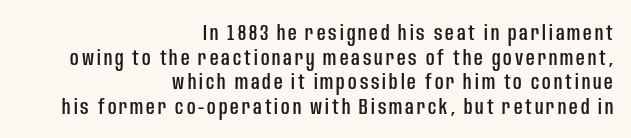
Q: Is the text italic (slanted)? A: No, it is upright.
Q: Is the text underlined? A: No.
Q: How is the paragraph aligned? A: Right-aligned.
